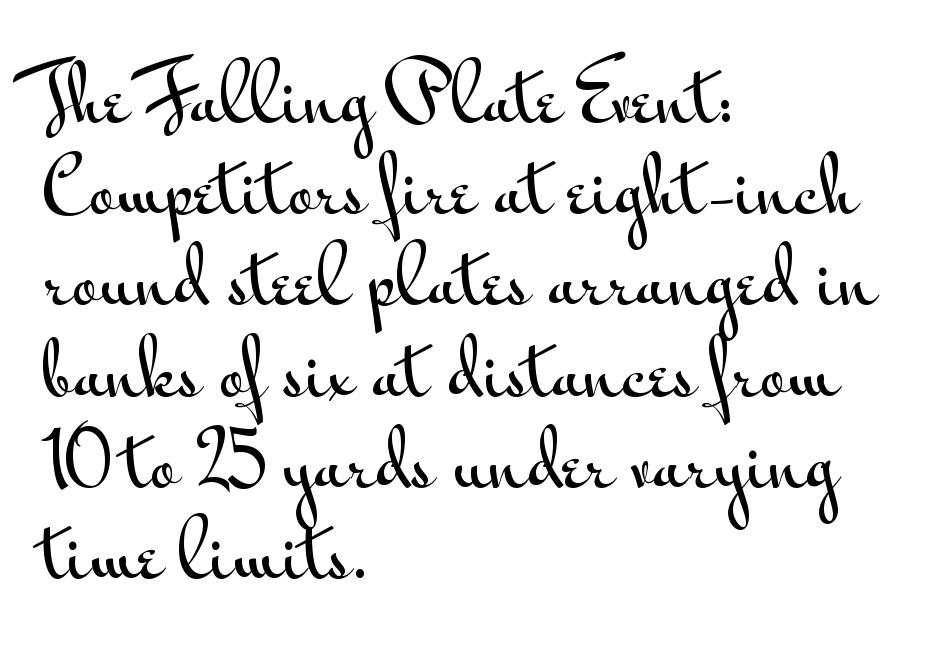
The image shows 73 px wide sans-serif type; set left-aligned, normal line spacing (1.25x), normal letter spacing, not underlined; medium stroke contrast and a small x-height.
